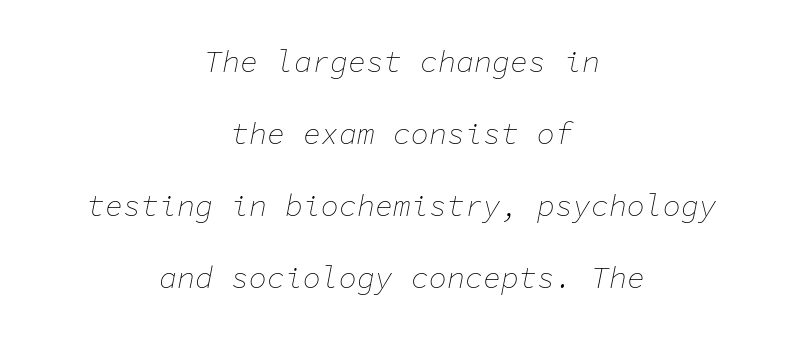
{"italic": "yes", "lean": "right", "slant_degrees": 11, "bold": "no", "weight": "thin", "width": "normal", "stroke_contrast": "low", "x_height": "medium", "monospaced": "yes", "underline": "no", "align": "center", "line_spacing": "loose", "line_spacing_ratio": 2.4, "letter_spacing": "normal", "letter_spacing_em": 0.0, "glyph_px": 30}
